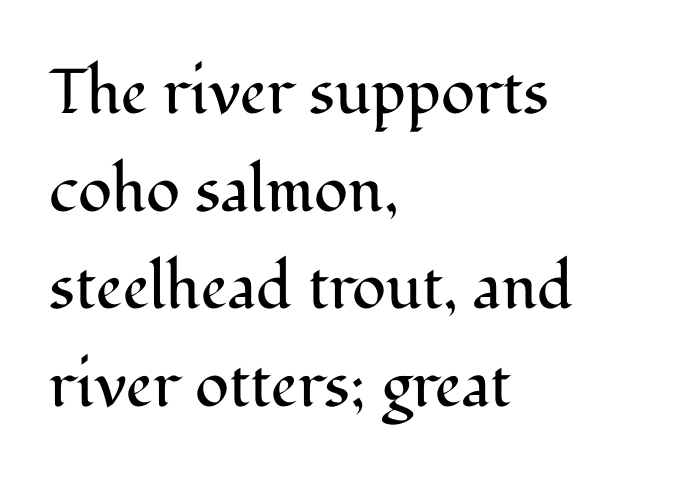
A bare baseline throughout the passage. Successive baselines arrive at the customary interval. Heft: none added — not bold. Looks like regular typesetting: each glyph gets only the width it needs. The rag falls on the right side of this text block. Spacing between characters is what you'd get straight out of the box.
